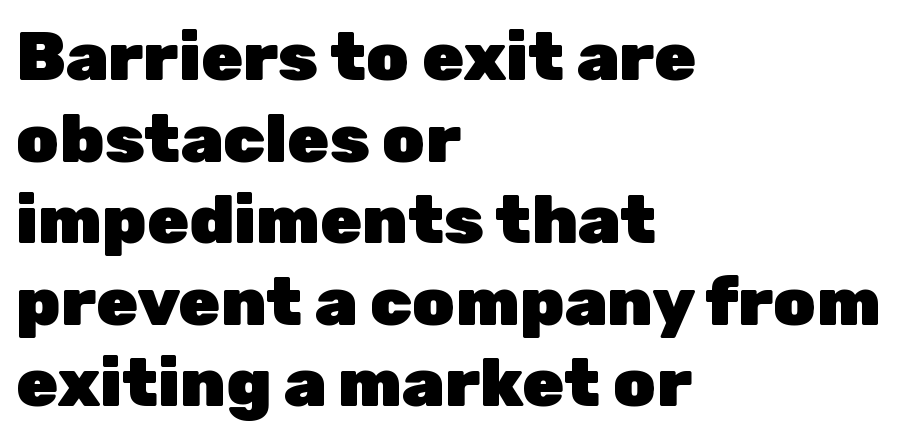
The lettering stays uniformly vertical, giving the passage a roman look. The tracking reads as untouched default to a designer's eye. Font category for this specimen: sans-serif. Looks like regular typesetting: each glyph gets only the width it needs. Lines of text with bare space underneath.
